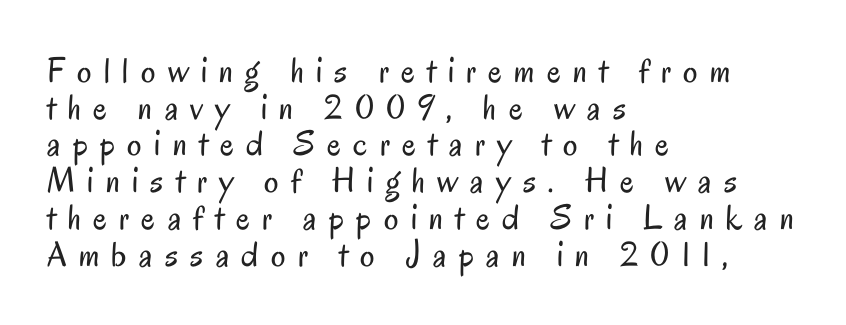
The image shows 36 px regular-weight, condensed sans-serif type, upright; set left-aligned, tight line spacing (1.02x), unusually wide letter spacing (+0.34 em), not underlined; low stroke contrast and a small x-height.
